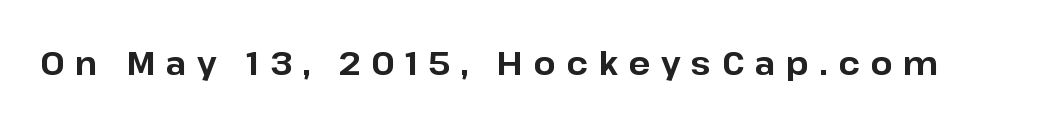
{"serif": "no", "italic": "no", "bold": "yes", "weight": "bold", "width": "normal", "stroke_contrast": "low", "x_height": "medium", "monospaced": "no", "underline": "no", "letter_spacing": "wide", "letter_spacing_em": 0.33, "glyph_px": 32}
